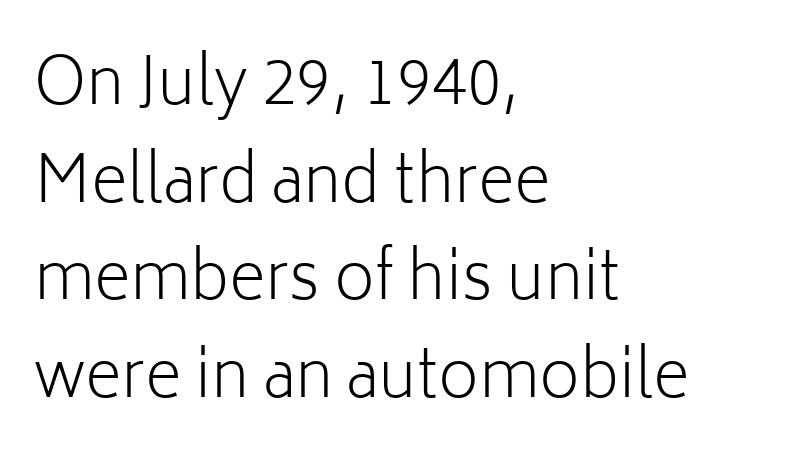
What stands out about the letter spacing? Nothing — it is the standard amount. Think standard paragraph weight, or any step lighter than that. When letters stand straight like this, we call the style roman or upright. No word sits above an underline. A sans-serif font was chosen for this passage. The rendering anchors every line to the left-hand side.
